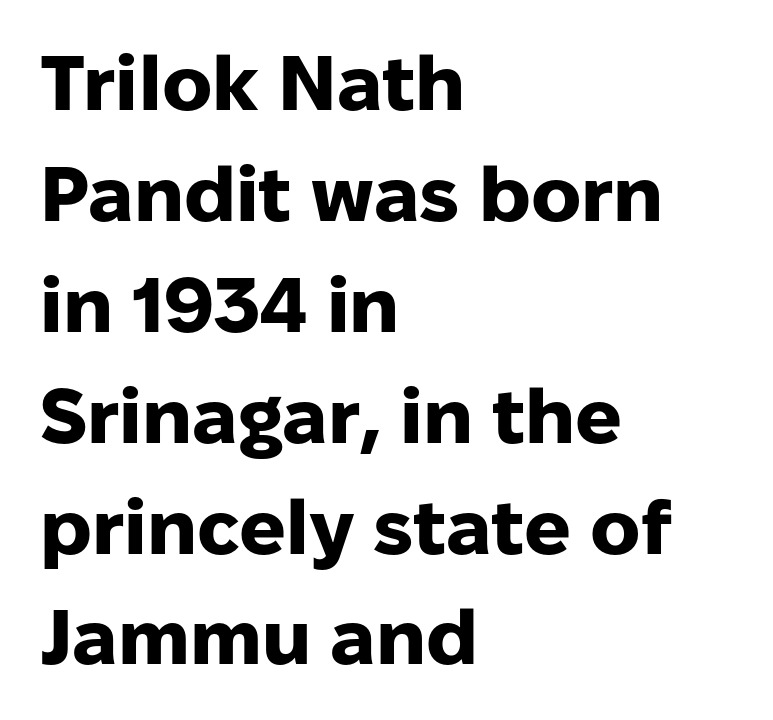
The image shows 77 px heavy sans-serif type, upright; set left-aligned, normal line spacing (1.44x), normal letter spacing, not underlined; low stroke contrast and a medium x-height.
